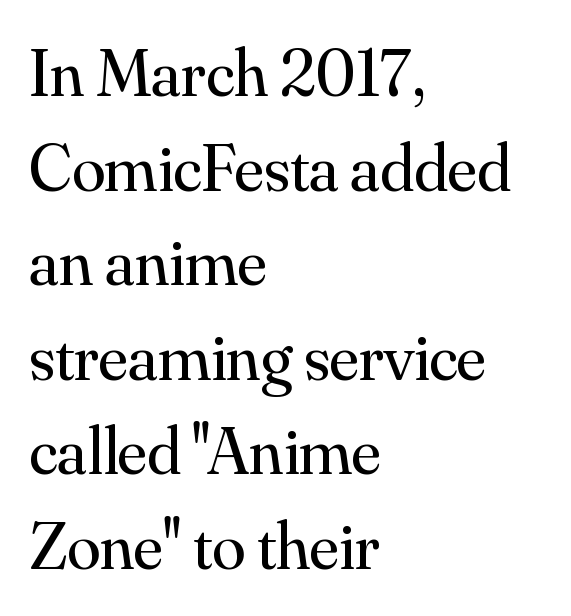
{"serif": "yes", "italic": "no", "bold": "no", "weight": "regular", "width": "normal", "stroke_contrast": "medium", "x_height": "small", "monospaced": "no", "underline": "no", "align": "left", "line_spacing": "normal", "line_spacing_ratio": 1.39, "letter_spacing": "normal", "letter_spacing_em": 0.0, "glyph_px": 68}
